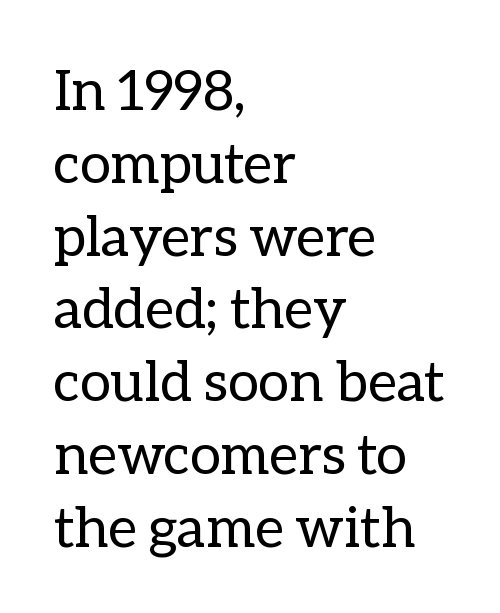
The image shows 56 px regular-weight type, upright; set left-aligned, normal line spacing (1.3x), normal letter spacing, not underlined; low stroke contrast and a medium x-height.
